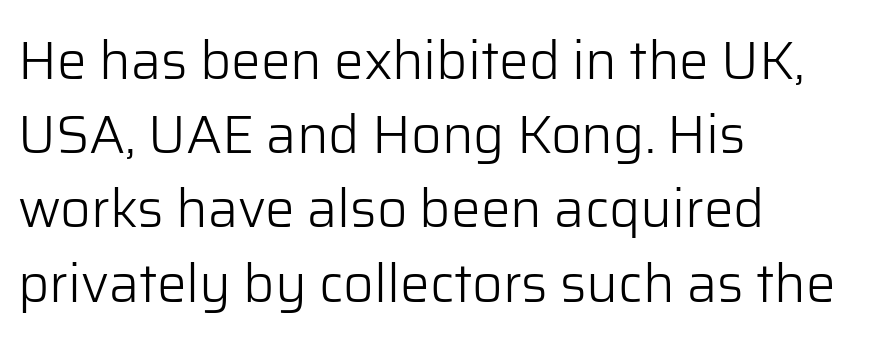
{"serif": "no", "italic": "no", "bold": "no", "weight": "light", "width": "normal", "stroke_contrast": "low", "x_height": "medium", "monospaced": "no", "underline": "no", "align": "left", "line_spacing": "normal", "line_spacing_ratio": 1.4, "letter_spacing": "normal", "letter_spacing_em": 0.0, "glyph_px": 53}
